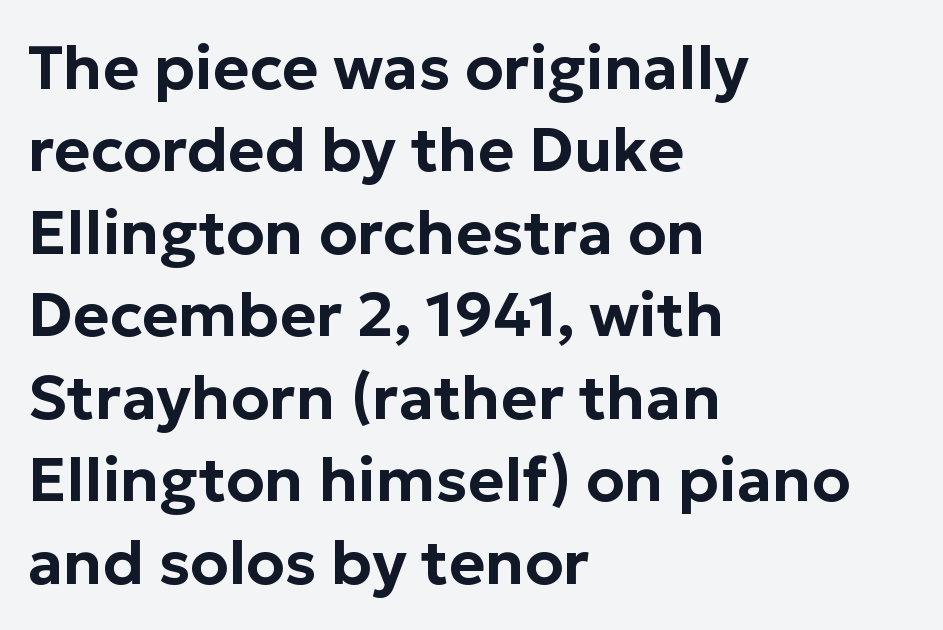
Q: Is the text italic (slanted)? A: No, it is upright.
Q: Is the typeface a serif or a sans-serif typeface? A: Sans-serif.
Q: Is the text underlined? A: No.
Q: How is the paragraph aligned? A: Left-aligned.
Q: Is the spacing between letters normal or unusually wide? A: Normal.
Q: Is the spacing between lines tight, normal or loose? A: Normal.
Q: Width (condensed, normal, or wide)? A: Normal.
Q: Stroke contrast? A: Low.
Q: x-height? A: Medium.
Q: Monospaced? A: No.
